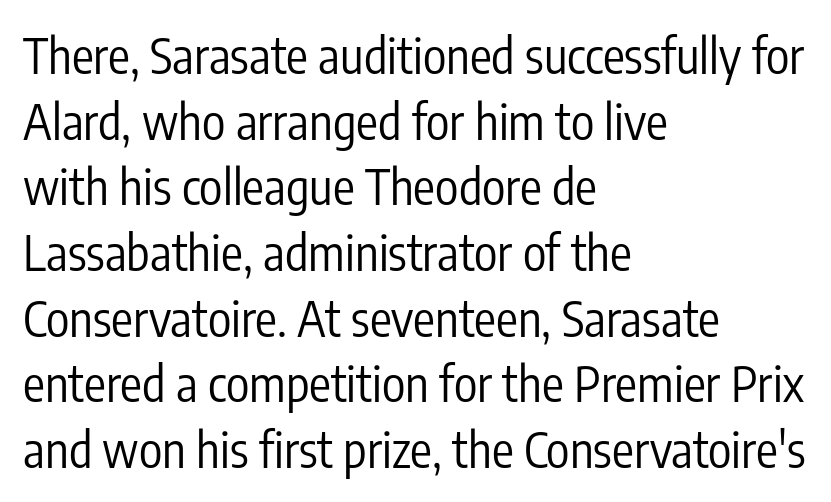
The block of text has a typical density, with ordinary space between rows. The letters sit at their default tracking, neither squeezed nor spread. This sample has the flowing, uneven cadence of proportional lettering. Posture: straight, roman, zero tilt. Rule under the text: the space is simply empty. The passage shown is not bold in any degree.
